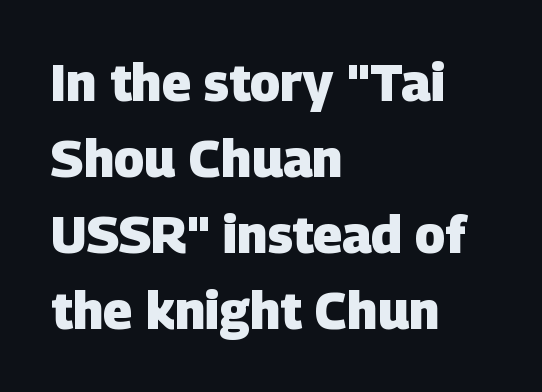
The rendering shows plain stroke endings on the letterforms — a sans-serif design. Its strokes are broad and dark, the hallmark of bold type. The horizontal fit of the characters is conventional and even. The foot of each line stays bare and open.
